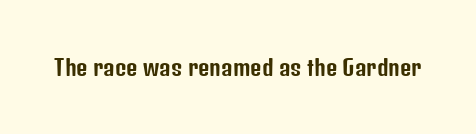
{"italic": "no", "underline": "no", "letter_spacing": "normal", "letter_spacing_em": 0.0, "glyph_px": 22}
